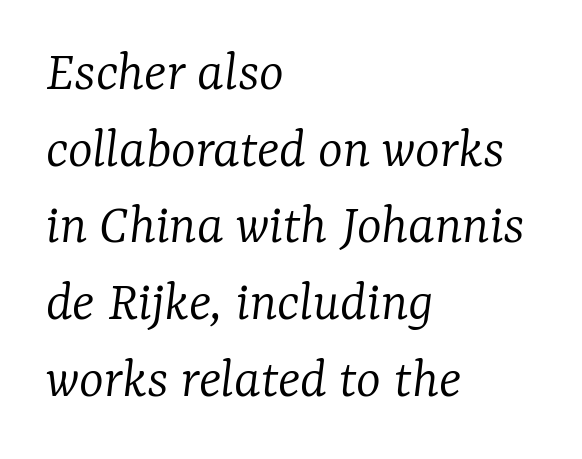
Observe the serifs anchoring each vertical stroke in this sample. Which margin do the lines hug? The left one — the right edge is uneven. Italic: yes, the glyphs are oblique. Check the space under the baseline: it is left empty.
